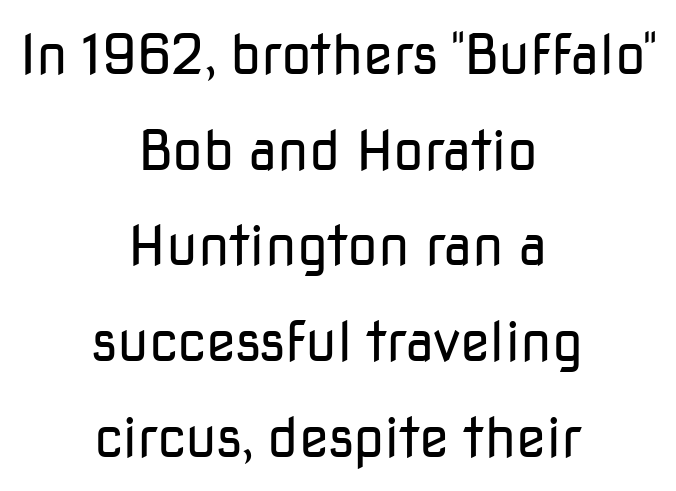
{"serif": "no", "italic": "no", "bold": "no", "weight": "regular", "width": "normal", "stroke_contrast": "low", "x_height": "medium", "monospaced": "no", "underline": "no", "align": "center", "line_spacing_ratio": 1.74, "letter_spacing": "normal", "letter_spacing_em": 0.0, "glyph_px": 55}
